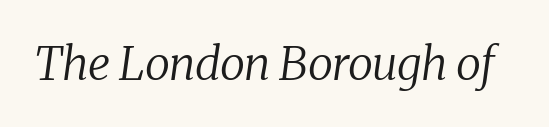
This is oblique type, the kind used for emphasis or titles. The passage shown is typeset with a serif family. The face used here is proportionally spaced, like ordinary book or web type. Compared with a typical body face, this is equally light or lighter still. Nothing unusual about the tracking: characters are spaced as the font intends. Rule under the text: the space is simply empty.
